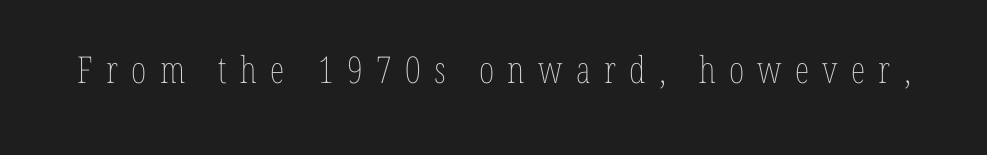
Words float on clear page, feet unadorned. Honestly, the letter spacing is so wide it's the main thing you notice. The letters stand straight up with perfectly vertical stems. Is this a fixed-width face? No — the glyphs have proportional, varying widths. The weight would be labelled regular, book, light, or lighter still.
